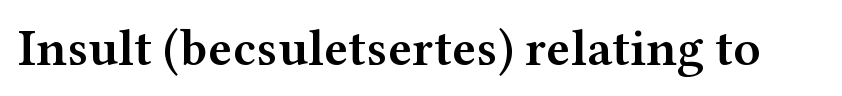
{"serif": "yes", "italic": "no", "bold": "semi", "weight": "semibold", "width": "wide", "stroke_contrast": "medium", "x_height": "medium", "monospaced": "no", "underline": "no", "letter_spacing": "normal", "letter_spacing_em": 0.0, "glyph_px": 52}
